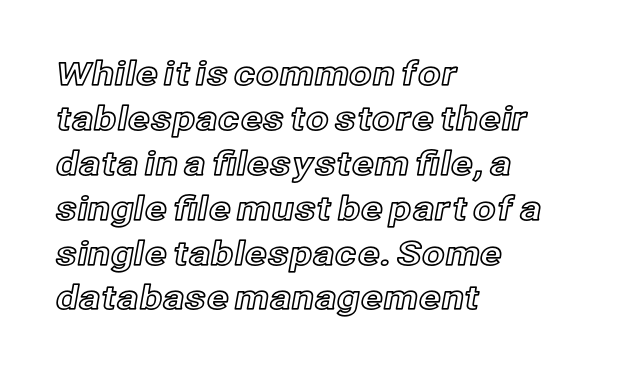
{"width": "normal", "x_height": "medium", "monospaced": "no", "underline": "no", "align": "left", "line_spacing": "normal", "line_spacing_ratio": 1.36, "letter_spacing": "normal", "letter_spacing_em": 0.0, "glyph_px": 33}
